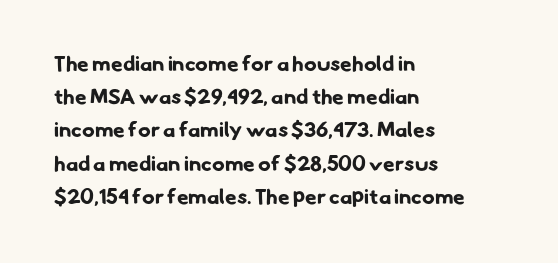
Heavy-handed strokes throughout: this text is bold. Decoration check: the copy has no underline. Leftover space on each line is placed entirely after the last word. What's the leading like? Ordinary, nothing unusual. Each word holds together tightly as a unit, with standard inter-letter gaps.
